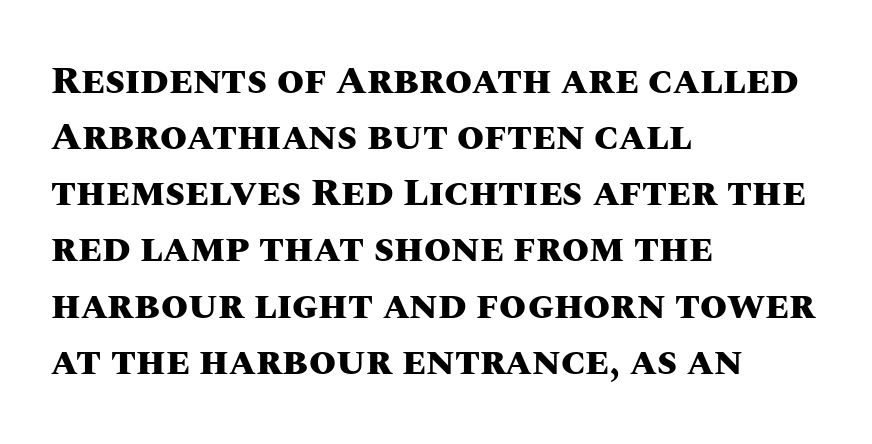
Is the type bold? Yes — the strokes are clearly thick and heavy. The letters stand upright; this is a roman face. The typesetter chose a ragged-right arrangement here. The rows are spaced the way most documents space them. Descenders hang freely into open space.
